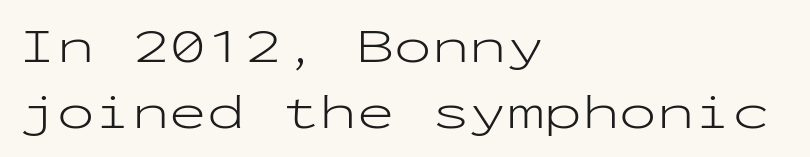
Reading down the column, the eye jumps a familiar distance to each next line. Fixed-width glyphs throughout — classic coding-font behaviour. The typeface has the unassuming heft of standard copy or less. Nothing unusual about the tracking: characters are spaced as the font intends.
